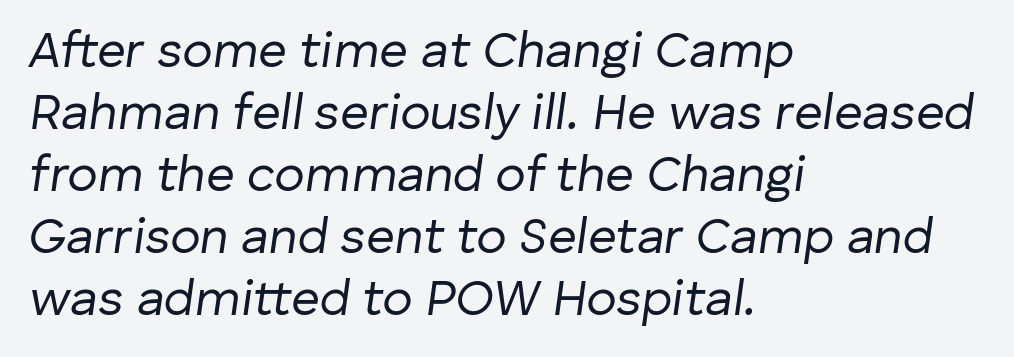
The gap between lines stays unmarked. Where is the straight margin? On the left. The strokes carry an ordinary text weight at most. Students, note that the glyphs here touch the page at normal intervals. The axis of the letterforms is tilted away from vertical.
